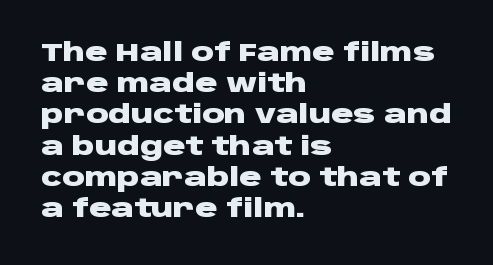
The image shows 25 px bold type, upright; set left-aligned, normal line spacing (1.25x), normal letter spacing, not underlined.
